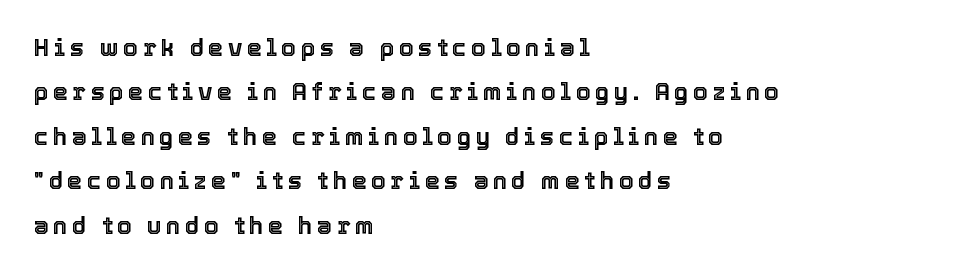
The image shows 24 px text type, upright; set left-aligned, line spacing 1.85x, not underlined.
